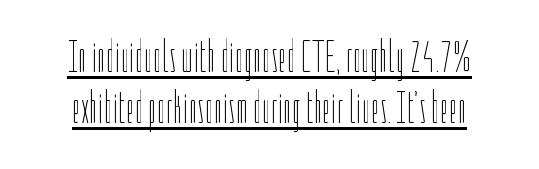
Q: Is the text bold? A: No.
Q: Is the text italic (slanted)? A: No, it is upright.
Q: Is the text underlined? A: Yes.
Q: How is the paragraph aligned? A: Centered.
Q: Is the spacing between letters normal or unusually wide? A: Normal.
Q: Is the spacing between lines tight, normal or loose? A: Tight.
Q: Width (condensed, normal, or wide)? A: Condensed.
Q: Stroke contrast? A: Low.
Q: x-height? A: Medium.
Q: Monospaced? A: No.
